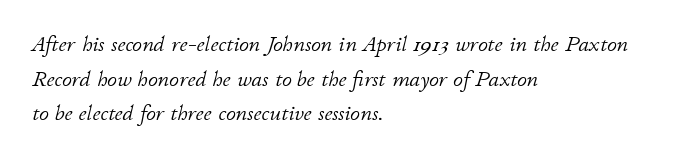
The image shows 22 px text type, italic (leaning right); set left-aligned, normal line spacing (1.57x), normal letter spacing, not underlined.
